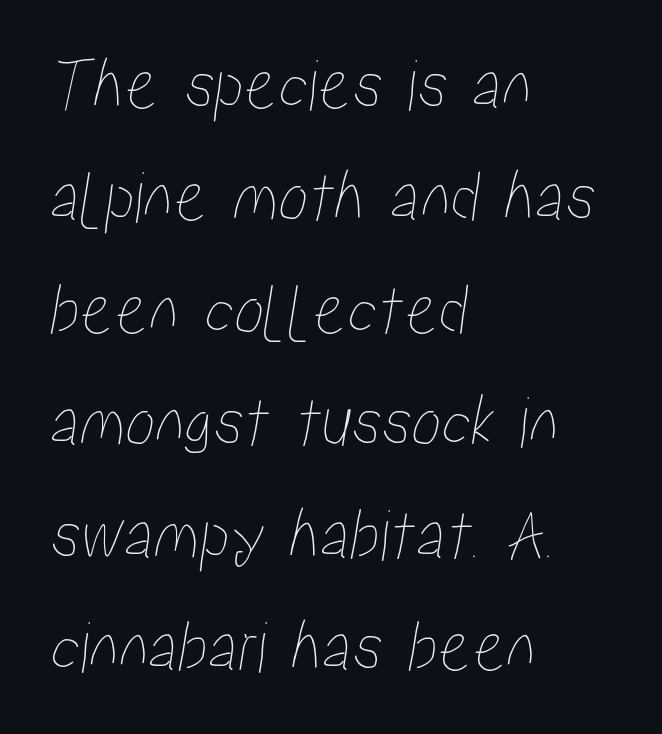
{"width": "condensed", "stroke_contrast": "low", "x_height": "medium", "monospaced": "no", "underline": "no", "align": "left", "line_spacing": "normal", "line_spacing_ratio": 1.5, "letter_spacing": "normal", "letter_spacing_em": 0.0, "glyph_px": 75}
